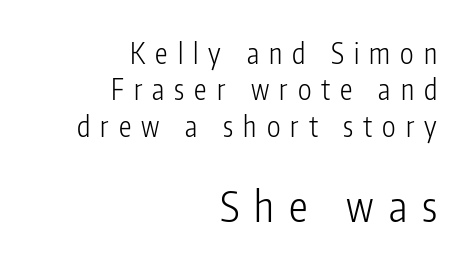
Q: Is the text bold? A: No.
Q: Is the text italic (slanted)? A: No, it is upright.
Q: Is the typeface a serif or a sans-serif typeface? A: Sans-serif.
Q: Is the text underlined? A: No.
Q: How is the paragraph aligned? A: Right-aligned.
Q: Is the spacing between letters normal or unusually wide? A: Unusually wide.
Q: Is the spacing between lines tight, normal or loose? A: Normal.
Q: Which block of text is set in a larger size, the first (top) or the second (bottom)? A: The second (bottom) one.
Q: Width (condensed, normal, or wide)? A: Condensed.
Q: Stroke contrast? A: Low.
Q: x-height? A: Medium.
Q: Monospaced? A: No.
